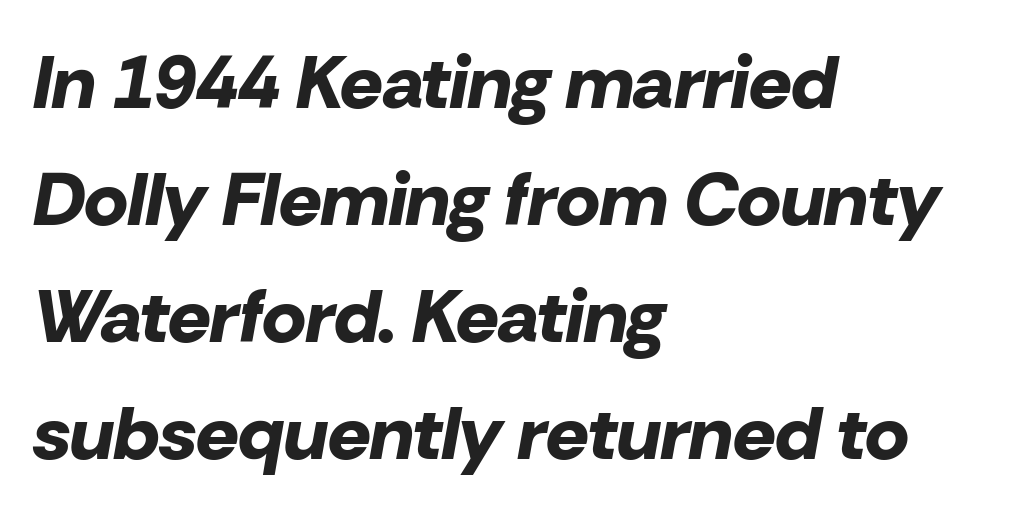
The image shows 75 px bold type, italic (leaning right); set left-aligned, normal line spacing (1.56x), normal letter spacing, not underlined; low stroke contrast and a medium x-height.
